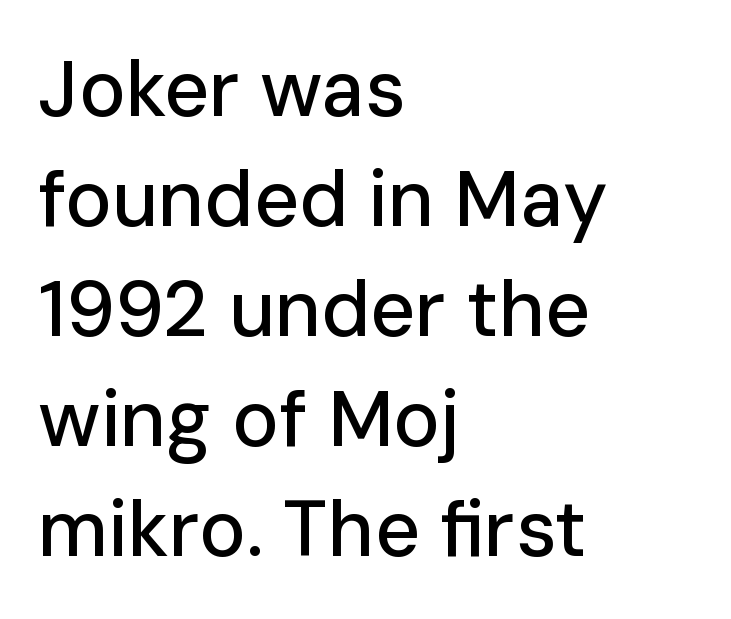
Q: Is the text italic (slanted)? A: No, it is upright.
Q: Is the typeface a serif or a sans-serif typeface? A: Sans-serif.
Q: Is the text underlined? A: No.
Q: How is the paragraph aligned? A: Left-aligned.
Q: Is the spacing between letters normal or unusually wide? A: Normal.
Q: Is the spacing between lines tight, normal or loose? A: Normal.
Q: Width (condensed, normal, or wide)? A: Normal.
Q: Stroke contrast? A: Low.
Q: x-height? A: Medium.
Q: Monospaced? A: No.
